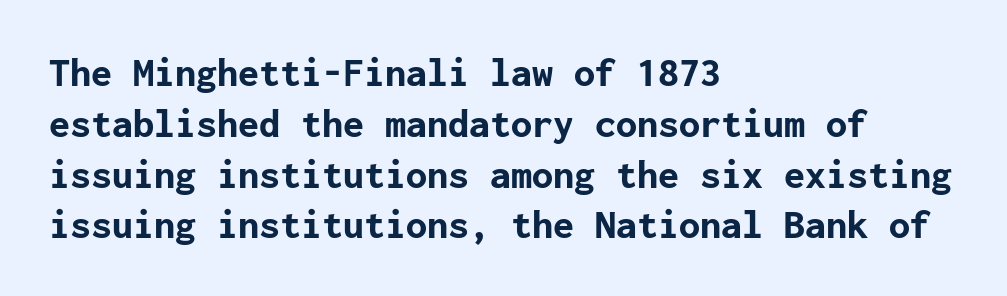
The image shows 42 px bold sans-serif type, upright; set left-aligned, line spacing 1.21x, normal letter spacing, not underlined; low stroke contrast and a medium x-height.
